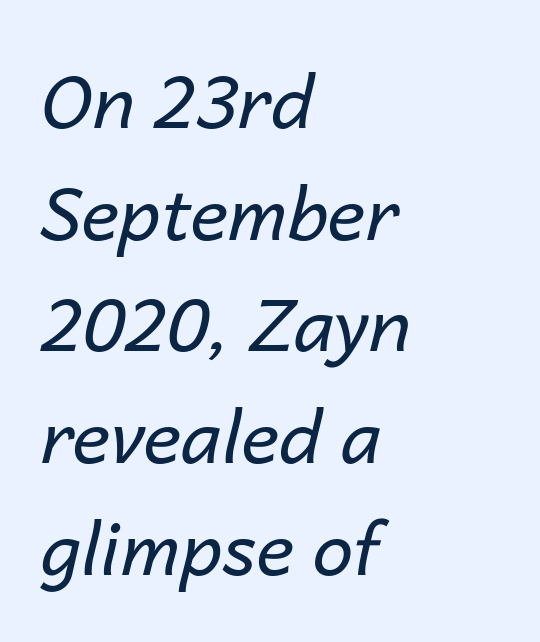
{"italic": "yes", "lean": "right", "slant_degrees": 14, "bold": "no", "weight": "regular", "width": "normal", "stroke_contrast": "low", "x_height": "medium", "monospaced": "no", "underline": "no", "align": "left", "line_spacing": "normal", "line_spacing_ratio": 1.53, "letter_spacing": "normal", "letter_spacing_em": 0.0, "glyph_px": 73}
